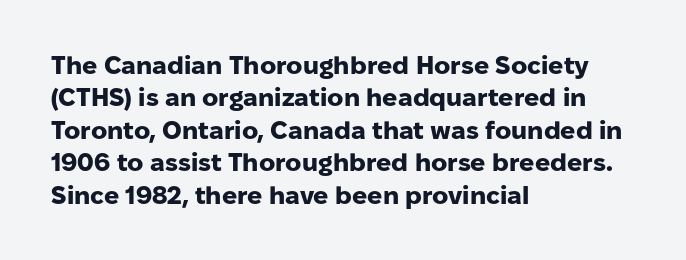
A typesetter would mark this as roman, not italic. The strokes are fattened all the way to bold. Beneath every word, the page is bare. The letters sit at their default tracking, neither squeezed nor spread. Notice how the passage keeps a crisp vertical edge on the left only. The lines sit at an ordinary, default distance from one another.
